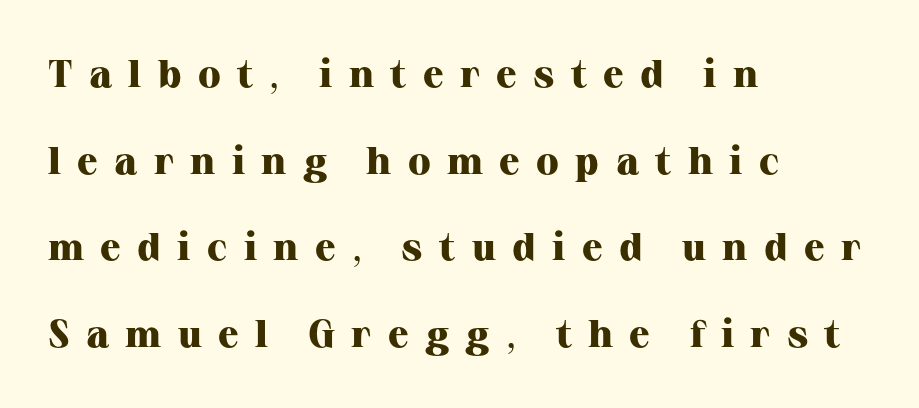
Q: Is the text bold? A: Yes.
Q: Is the text italic (slanted)? A: No, it is upright.
Q: Is the typeface a serif or a sans-serif typeface? A: Serif.
Q: Is the text underlined? A: No.
Q: How is the paragraph aligned? A: Left-aligned.
Q: Is the spacing between letters normal or unusually wide? A: Unusually wide.
Q: Is the spacing between lines tight, normal or loose? A: Loose.
Q: Width (condensed, normal, or wide)? A: Normal.
Q: Stroke contrast? A: High.
Q: x-height? A: Medium.
Q: Monospaced? A: No.
